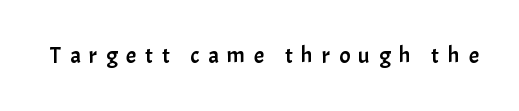
The image shows 23 px text type, upright; set unusually wide letter spacing (+0.37 em), not underlined.
